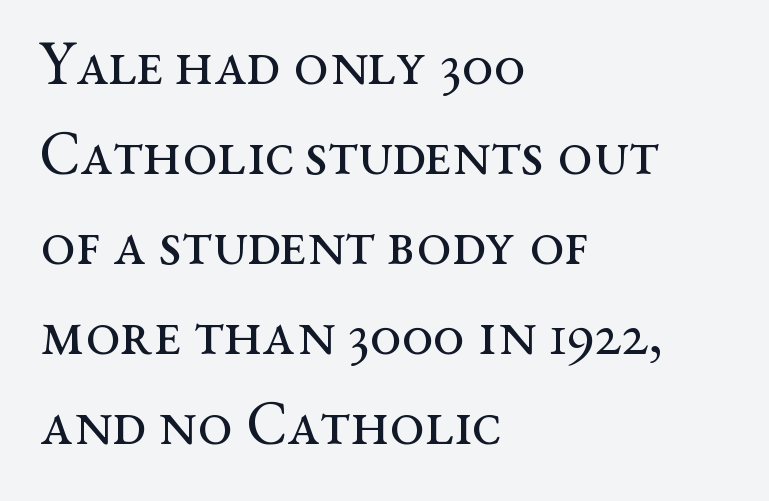
{"serif": "yes", "italic": "no", "bold": "no", "weight": "regular", "width": "wide", "stroke_contrast": "medium", "x_height": "medium", "monospaced": "no", "underline": "no", "align": "left", "line_spacing": "normal", "line_spacing_ratio": 1.45, "letter_spacing": "normal", "letter_spacing_em": 0.0, "glyph_px": 62}
